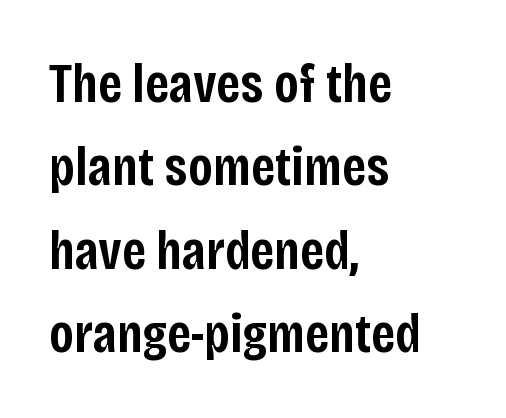
The characters display no serif detailing; their extremities are plain. The rendering anchors every line to the left-hand side. Anything drawn beneath the words? Only blank space. These lines keep a tight, regular rhythm from letter to letter. You can tell it's not italic because the verticals are truly vertical.
